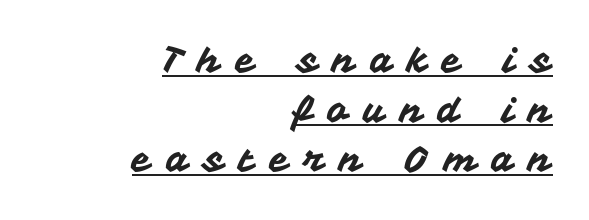
The image shows 36 px sans-serif type; set right-aligned, normal line spacing (1.38x), unusually wide letter spacing (+0.41 em), underlined; medium stroke contrast and a medium x-height.
